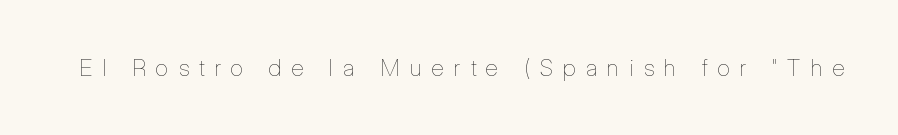
Q: Is the text bold? A: No.
Q: Is the text italic (slanted)? A: No, it is upright.
Q: Is the text underlined? A: No.
Q: Is the spacing between letters normal or unusually wide? A: Unusually wide.
